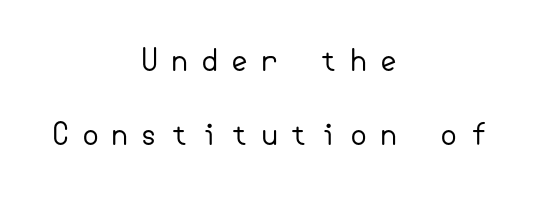
The image shows 30 px regular-weight sans-serif type, upright; set centered, loose line spacing (2.46x), unusually wide letter spacing (+0.37 em), not underlined; low stroke contrast and a small x-height.
